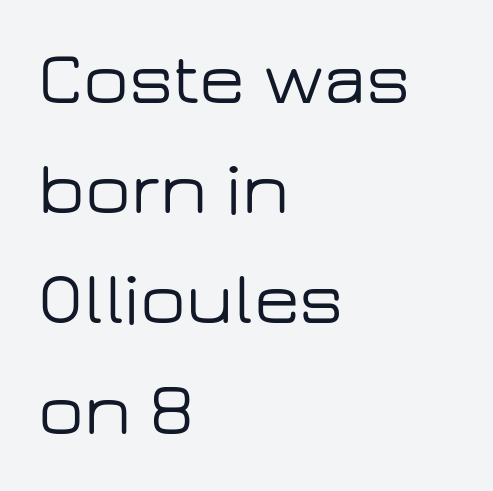
{"serif": "no", "italic": "no", "width": "wide", "stroke_contrast": "low", "x_height": "medium", "monospaced": "no", "underline": "no", "align": "left", "line_spacing": "normal", "line_spacing_ratio": 1.47, "letter_spacing": "normal", "letter_spacing_em": 0.0, "glyph_px": 75}
